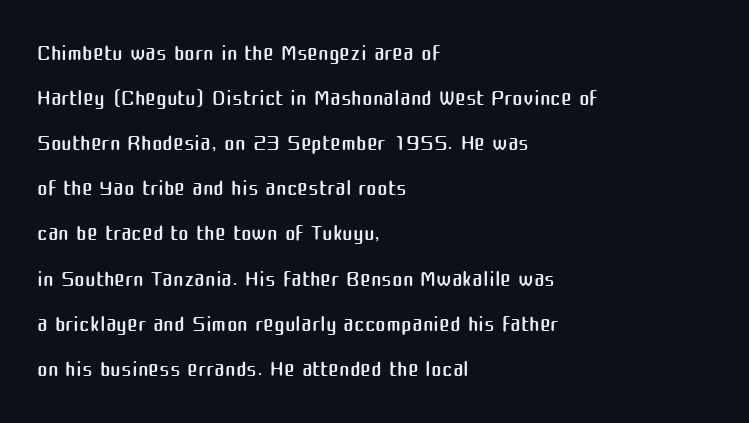
{"serif": "no", "italic": "no", "bold": "no", "weight": "regular", "width": "normal", "stroke_contrast": "medium", "x_height": "medium", "monospaced": "no", "underline": "no", "align": "left", "line_spacing": "normal", "line_spacing_ratio": 1.41, "letter_spacing": "normal", "letter_spacing_em": 0.0, "glyph_px": 32}
